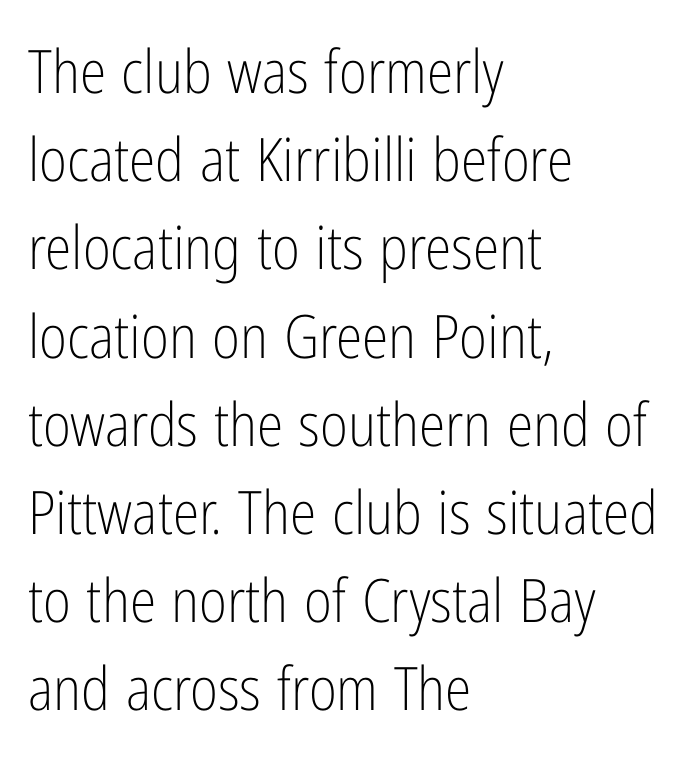
The type family on display is of the sans-serif kind. No extra ink here — the face is not bold. Horizontal bands of white between lines are of average thickness. This rendering features lettering with no underline.
